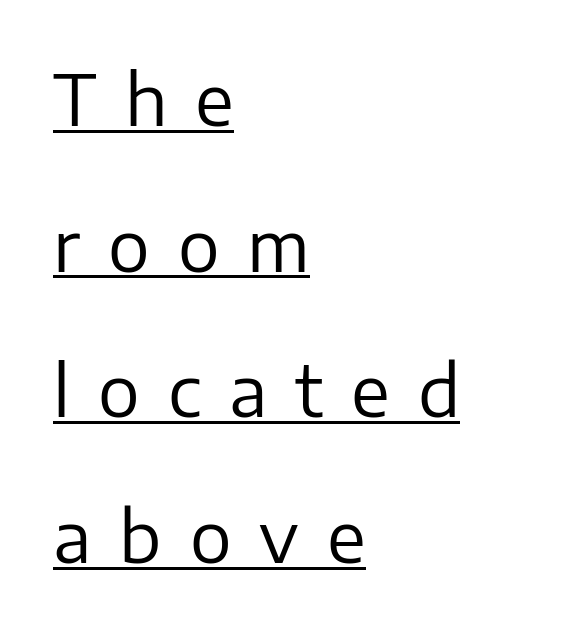
{"serif": "no", "italic": "no", "bold": "no", "weight": "regular", "width": "normal", "stroke_contrast": "low", "x_height": "medium", "monospaced": "no", "underline": "yes", "align": "left", "line_spacing": "loose", "line_spacing_ratio": 2.08, "letter_spacing": "wide", "letter_spacing_em": 0.4, "glyph_px": 70}
